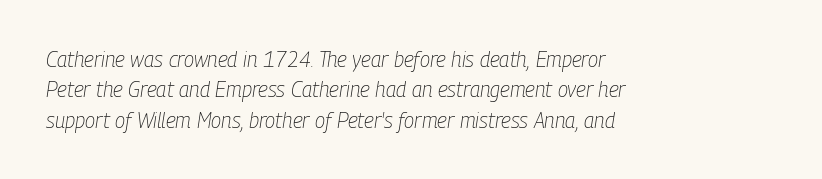
{"italic": "yes", "lean": "right", "slant_degrees": 9, "bold": "no", "underline": "no", "align": "left", "line_spacing": "normal", "line_spacing_ratio": 1.45, "letter_spacing": "normal", "letter_spacing_em": 0.0, "glyph_px": 21}
